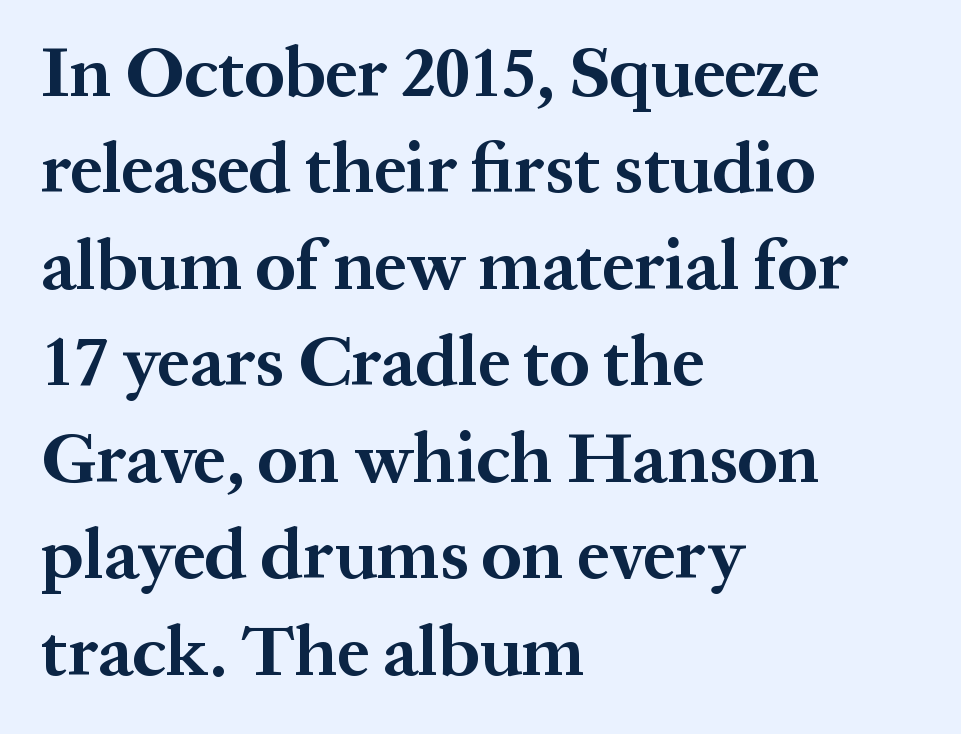
Q: Is the text bold? A: Yes.
Q: Is the text italic (slanted)? A: No, it is upright.
Q: Is the typeface a serif or a sans-serif typeface? A: Serif.
Q: Is the text underlined? A: No.
Q: How is the paragraph aligned? A: Left-aligned.
Q: Is the spacing between letters normal or unusually wide? A: Normal.
Q: Is the spacing between lines tight, normal or loose? A: Normal.
Q: Width (condensed, normal, or wide)? A: Normal.
Q: Stroke contrast? A: Medium.
Q: x-height? A: Medium.
Q: Monospaced? A: No.
